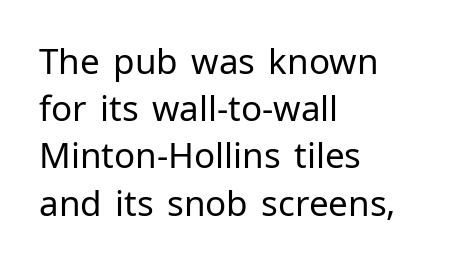
The image shows 35 px regular-weight sans-serif type, upright; set left-aligned, normal line spacing (1.35x), normal letter spacing, not underlined; low stroke contrast and a medium x-height.
